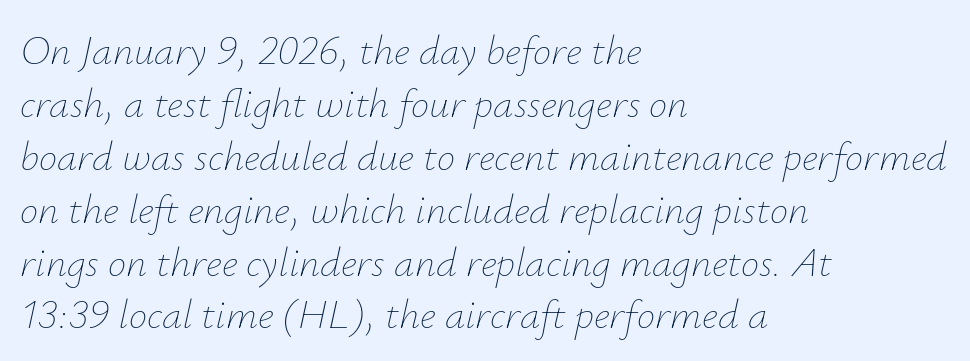
Q: Is the text bold? A: No.
Q: Is the text italic (slanted)? A: Yes, it leans right by about 12 degrees.
Q: Is the text underlined? A: No.
Q: How is the paragraph aligned? A: Left-aligned.
Q: Is the spacing between letters normal or unusually wide? A: Normal.
Q: Is the spacing between lines tight, normal or loose? A: Normal.
Q: Width (condensed, normal, or wide)? A: Normal.
Q: Stroke contrast? A: Low.
Q: x-height? A: Small.
Q: Monospaced? A: No.
